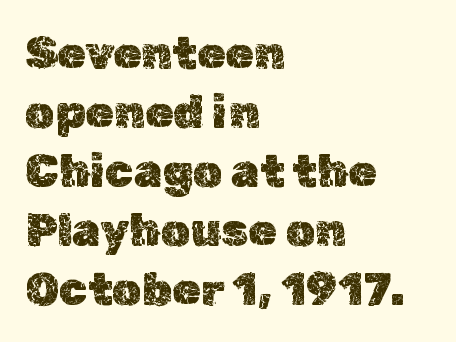
The image shows 46 px text type, upright; set left-aligned, normal line spacing (1.28x), normal letter spacing, not underlined; a medium x-height.
